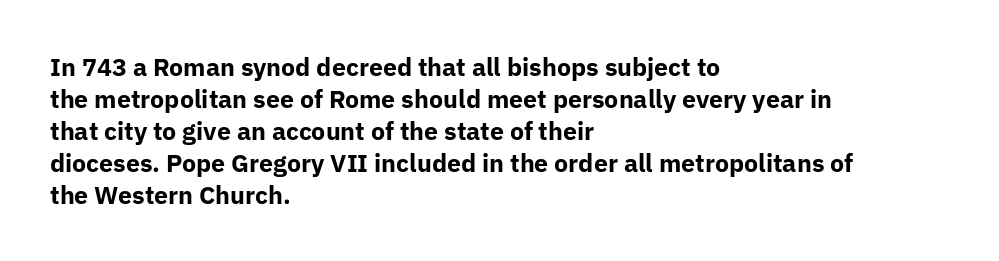
The typesetter chose a ragged-right arrangement here. The line texture is even and compact thanks to regular tracking. Summary of weight: heavy, a full bold. Vertically, the passage feels balanced, rows spaced as you'd expect. In terms of posture, this sample is upright.
